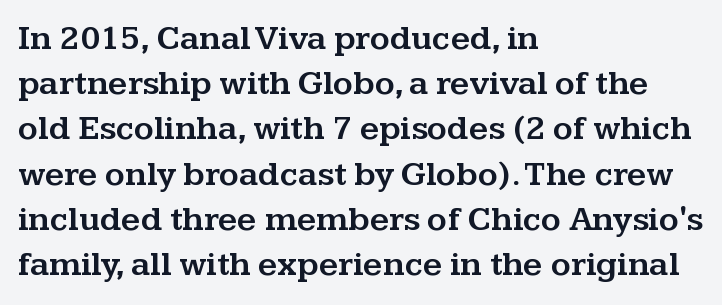
{"serif": "yes", "italic": "no", "width": "wide", "stroke_contrast": "medium", "x_height": "medium", "monospaced": "no", "underline": "no", "align": "left", "line_spacing": "normal", "line_spacing_ratio": 1.33, "letter_spacing": "normal", "letter_spacing_em": 0.0, "glyph_px": 34}
